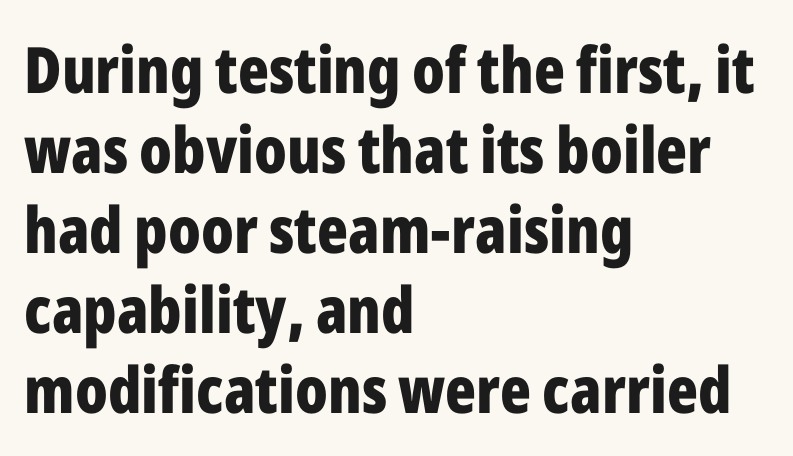
The image shows 64 px bold, condensed sans-serif type, upright; set left-aligned, normal line spacing (1.25x), normal letter spacing, not underlined; low stroke contrast and a medium x-height.
